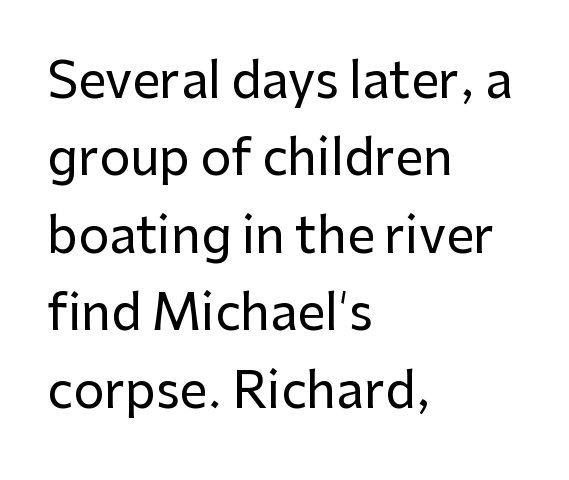
{"serif": "no", "italic": "no", "width": "normal", "stroke_contrast": "low", "x_height": "medium", "monospaced": "no", "underline": "no", "align": "left", "line_spacing": "normal", "line_spacing_ratio": 1.58, "letter_spacing": "normal", "letter_spacing_em": 0.0, "glyph_px": 49}
